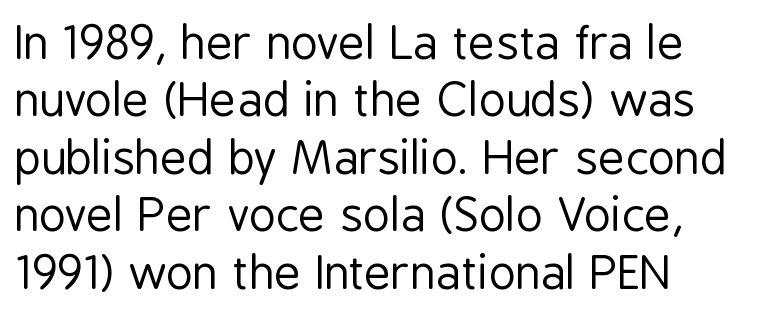
In terms of posture, this sample is upright. In terms of letterform style, serifs are entirely absent. Does the leading feel generous? No, just average. Varying glyph widths throughout — classic text-font behaviour. Letters have the restrained weight of plain body copy at most.
